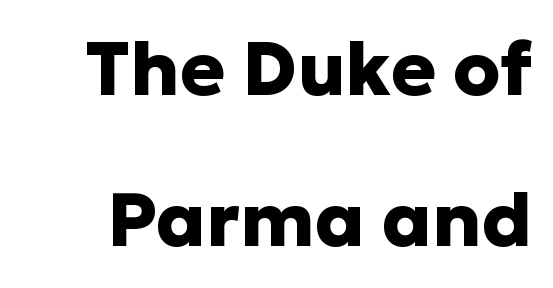
The image shows 75 px heavy sans-serif type, upright; set loose line spacing (2.01x), normal letter spacing, not underlined; low stroke contrast and a medium x-height.
